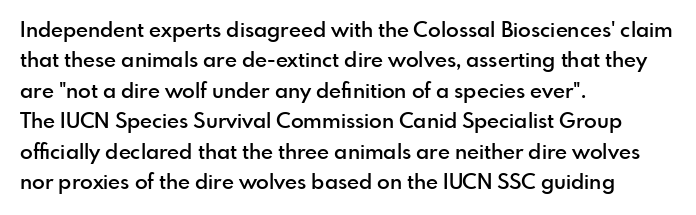
The image shows 21 px text type, upright; set left-aligned, normal line spacing (1.45x), normal letter spacing, not underlined.
